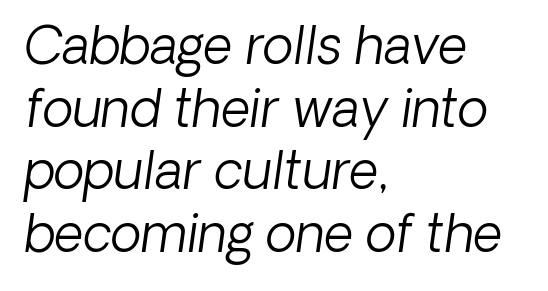
The image shows 51 px light sans-serif type; set left-aligned, line spacing 1.23x, normal letter spacing, not underlined; low stroke contrast and a medium x-height.
